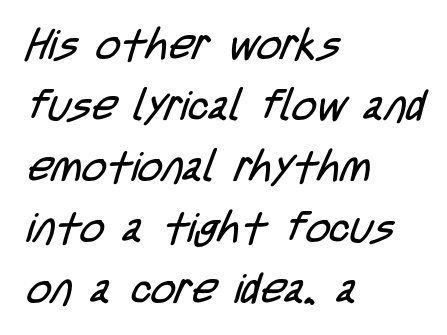
Q: Is the text bold? A: No.
Q: Is the typeface a serif or a sans-serif typeface? A: Sans-serif.
Q: Is the text underlined? A: No.
Q: How is the paragraph aligned? A: Left-aligned.
Q: Is the spacing between letters normal or unusually wide? A: Normal.
Q: Is the spacing between lines tight, normal or loose? A: Normal.
Q: Width (condensed, normal, or wide)? A: Condensed.
Q: Stroke contrast? A: Low.
Q: x-height? A: Large.
Q: Monospaced? A: No.
